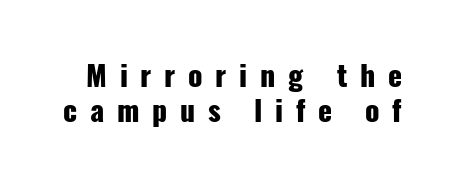
The image shows 29 px heavy, condensed sans-serif type, upright; set line spacing 1.19x, unusually wide letter spacing (+0.44 em), not underlined; low stroke contrast and a medium x-height.
